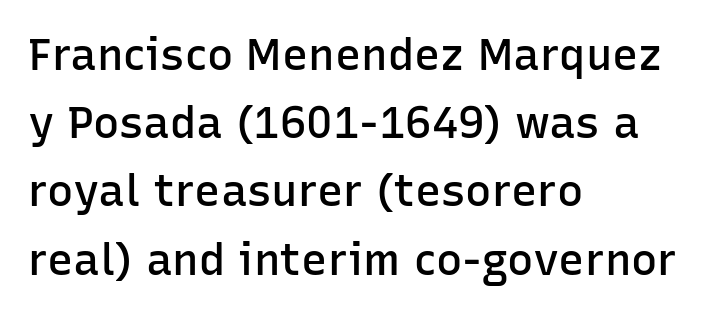
The image shows 44 px semibold sans-serif type, upright; set left-aligned, normal line spacing (1.55x), normal letter spacing, not underlined; low stroke contrast and a medium x-height.
